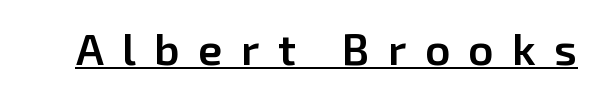
Q: Is the text bold? A: Semi-bold.
Q: Is the text italic (slanted)? A: No, it is upright.
Q: Is the typeface a serif or a sans-serif typeface? A: Sans-serif.
Q: Is the text underlined? A: Yes.
Q: Is the spacing between letters normal or unusually wide? A: Unusually wide.
Q: Width (condensed, normal, or wide)? A: Normal.
Q: Stroke contrast? A: Low.
Q: x-height? A: Medium.
Q: Monospaced? A: No.
